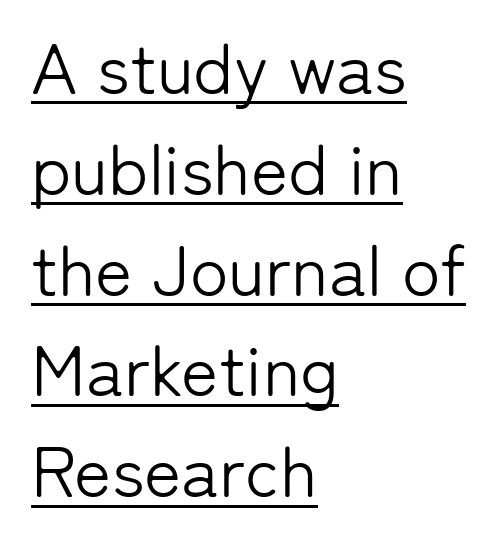
{"serif": "no", "italic": "no", "bold": "no", "weight": "light", "width": "normal", "stroke_contrast": "low", "x_height": "medium", "monospaced": "no", "underline": "yes", "align": "left", "line_spacing": "normal", "line_spacing_ratio": 1.42, "letter_spacing": "normal", "letter_spacing_em": 0.0, "glyph_px": 71}
